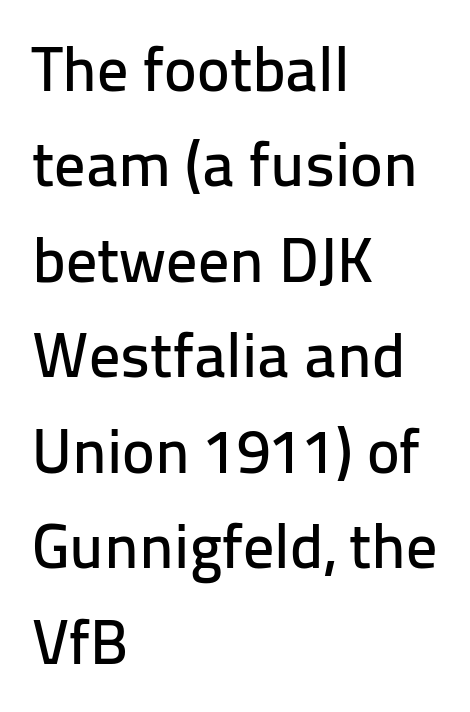
The image shows 62 px sans-serif type, upright; set left-aligned, normal line spacing (1.54x), normal letter spacing, not underlined; low stroke contrast and a medium x-height.
